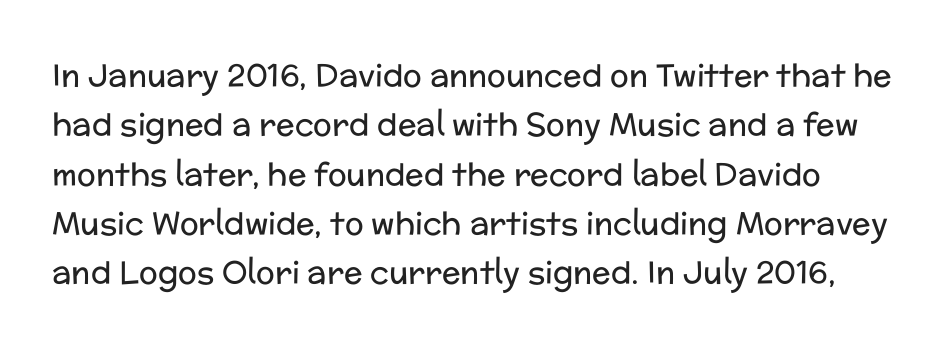
Q: Is the text bold? A: No.
Q: Is the text italic (slanted)? A: No, it is upright.
Q: Is the typeface a serif or a sans-serif typeface? A: Sans-serif.
Q: Is the text underlined? A: No.
Q: Is the spacing between letters normal or unusually wide? A: Normal.
Q: Is the spacing between lines tight, normal or loose? A: Normal.
Q: Width (condensed, normal, or wide)? A: Normal.
Q: Stroke contrast? A: Low.
Q: x-height? A: Medium.
Q: Monospaced? A: No.
